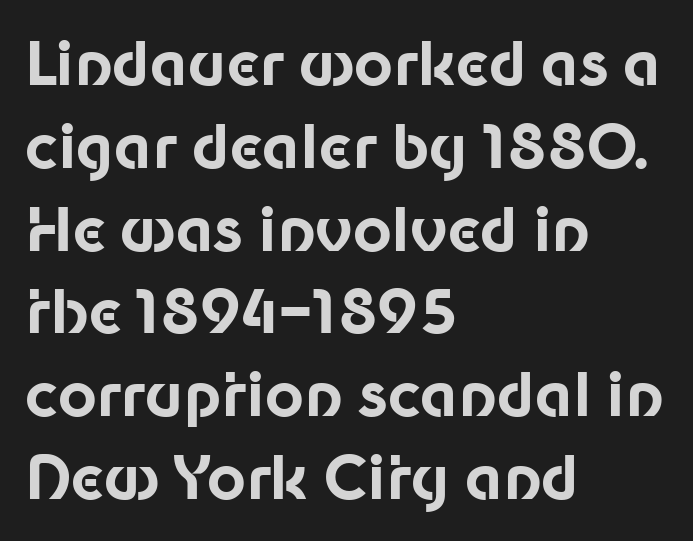
The image shows 60 px bold sans-serif type, upright; set left-aligned, normal line spacing (1.38x), normal letter spacing, not underlined; low stroke contrast and a medium x-height.
